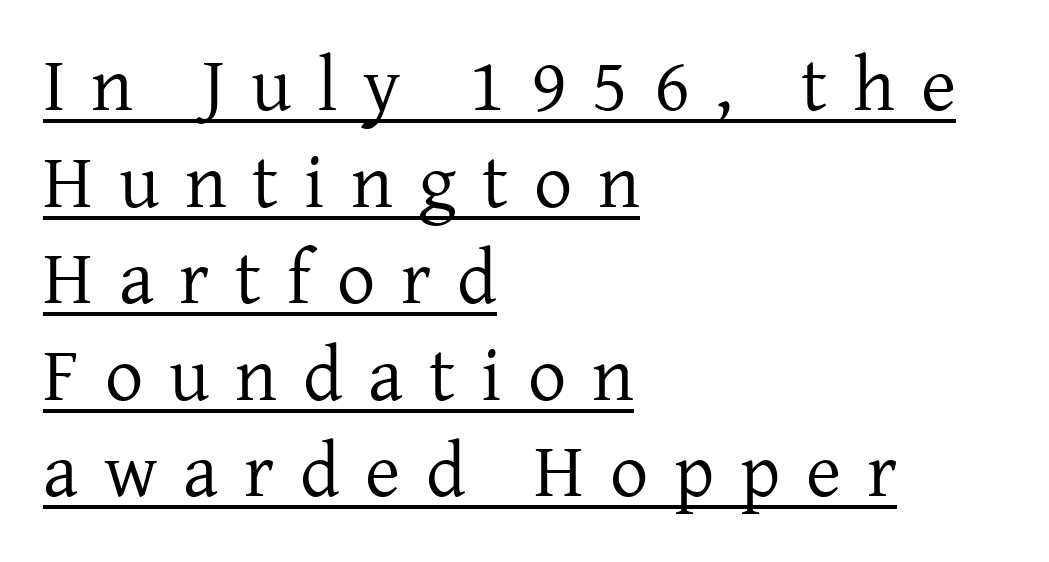
{"serif": "yes", "italic": "no", "bold": "no", "weight": "regular", "width": "normal", "stroke_contrast": "low", "x_height": "medium", "monospaced": "no", "underline": "yes", "align": "left", "line_spacing": "normal", "line_spacing_ratio": 1.27, "letter_spacing": "wide", "letter_spacing_em": 0.34, "glyph_px": 76}
